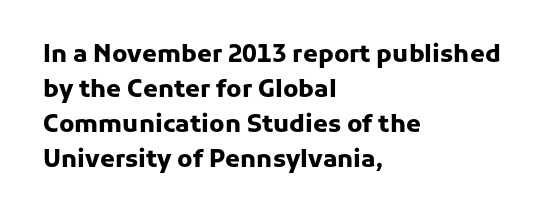
A classic flush-left, rag-right setting is used for this passage. The strokes are fattened all the way to bold. Plain, unruled lines of type. Tracking value appears to be zero — textbook default spacing.
